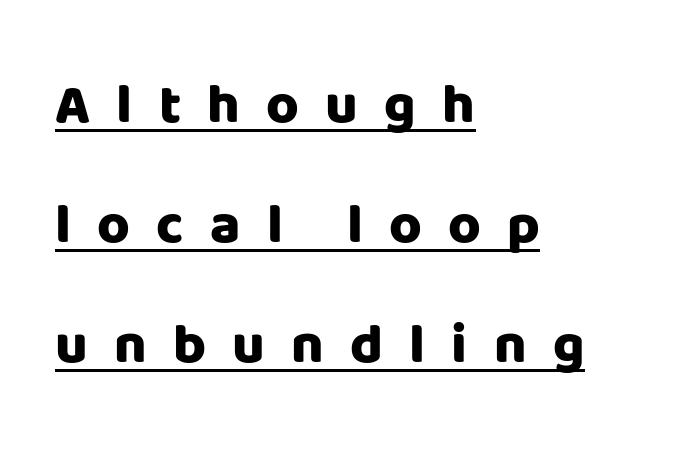
The image shows 56 px heavy sans-serif type, upright; set left-aligned, loose line spacing (2.14x), unusually wide letter spacing (+0.47 em), underlined; low stroke contrast and a large x-height.
